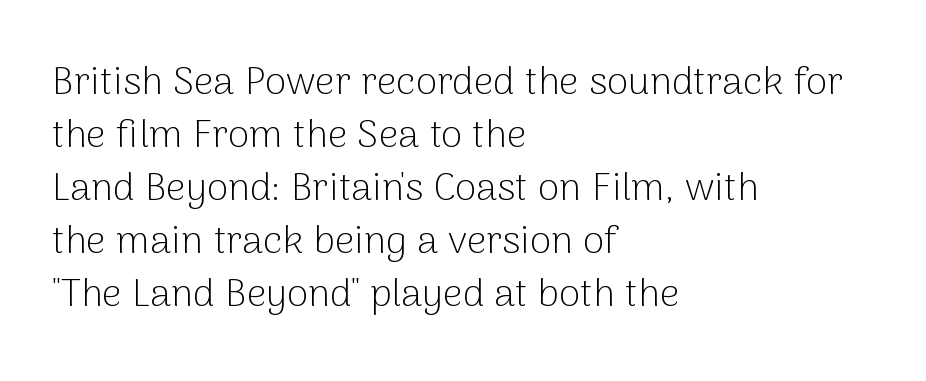
The type family on display is of the sans-serif kind. Each row of text sits above clean, open space. Where is the straight margin? On the left. The face used here is proportionally spaced, like ordinary book or web type. Regular leading. Italic? Not at all — the glyphs are vertical.
